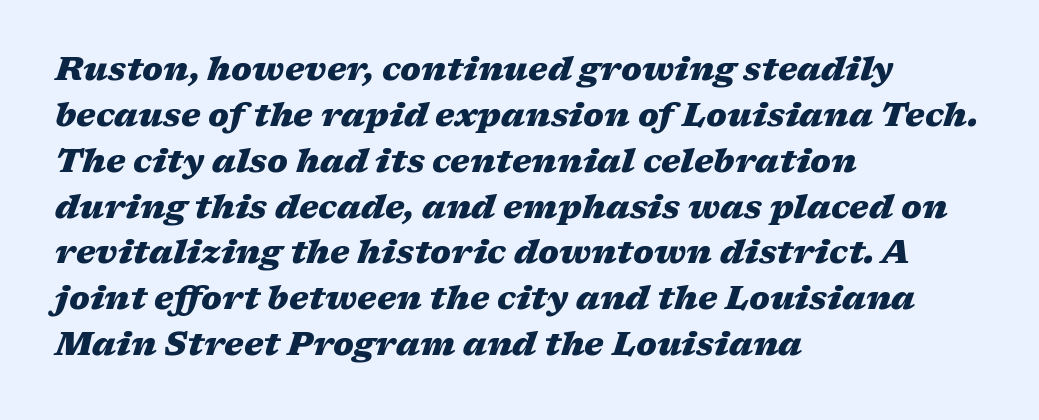
Q: Is the text bold? A: Yes.
Q: Is the text italic (slanted)? A: Yes, it leans right by about 17 degrees.
Q: Is the text underlined? A: No.
Q: How is the paragraph aligned? A: Left-aligned.
Q: Is the spacing between letters normal or unusually wide? A: Normal.
Q: Is the spacing between lines tight, normal or loose? A: Normal.
Q: Width (condensed, normal, or wide)? A: Wide.
Q: Stroke contrast? A: Medium.
Q: x-height? A: Medium.
Q: Monospaced? A: No.
